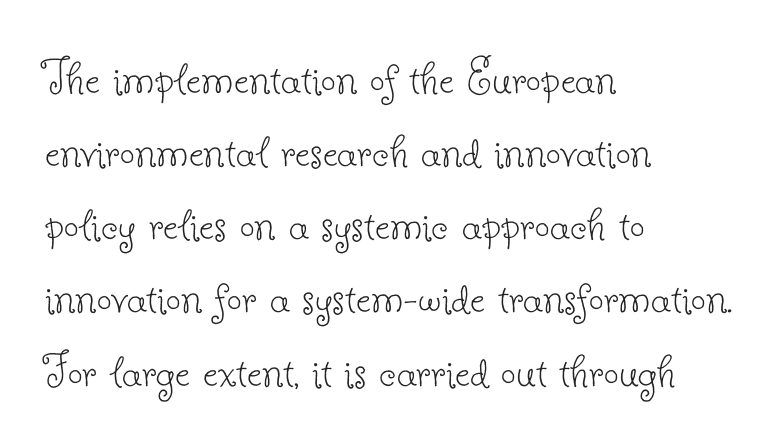
Q: Is the text bold? A: No.
Q: Is the text italic (slanted)? A: No, it is upright.
Q: Is the typeface a serif or a sans-serif typeface? A: Serif.
Q: Is the text underlined? A: No.
Q: How is the paragraph aligned? A: Left-aligned.
Q: Is the spacing between letters normal or unusually wide? A: Normal.
Q: Is the spacing between lines tight, normal or loose? A: Normal.
Q: Width (condensed, normal, or wide)? A: Normal.
Q: Stroke contrast? A: Low.
Q: x-height? A: Small.
Q: Monospaced? A: No.
